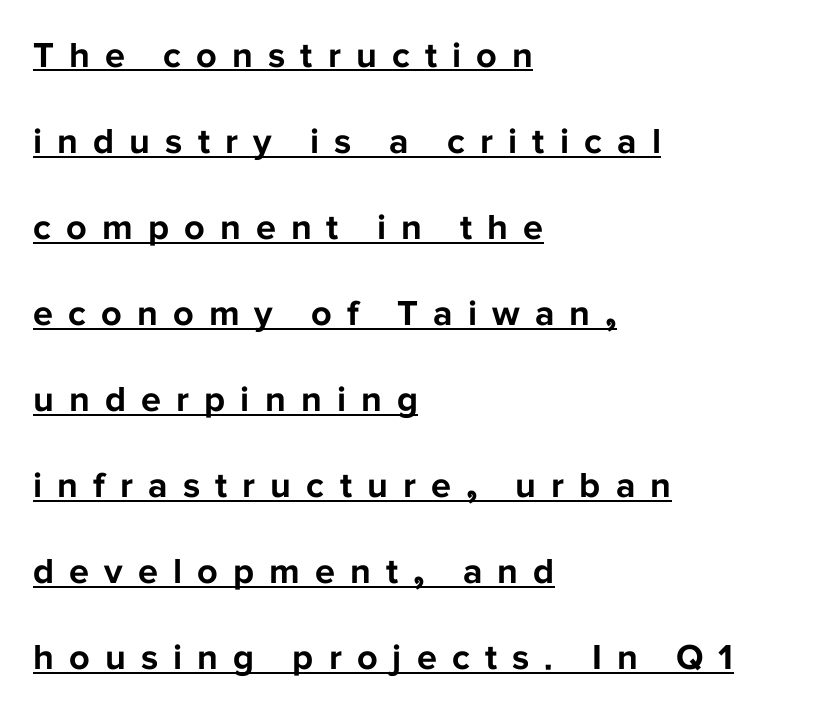
{"serif": "no", "italic": "no", "bold": "yes", "weight": "bold", "width": "normal", "stroke_contrast": "low", "x_height": "medium", "monospaced": "no", "underline": "yes", "align": "left", "line_spacing": "loose", "line_spacing_ratio": 2.39, "letter_spacing": "wide", "letter_spacing_em": 0.42, "glyph_px": 36}
